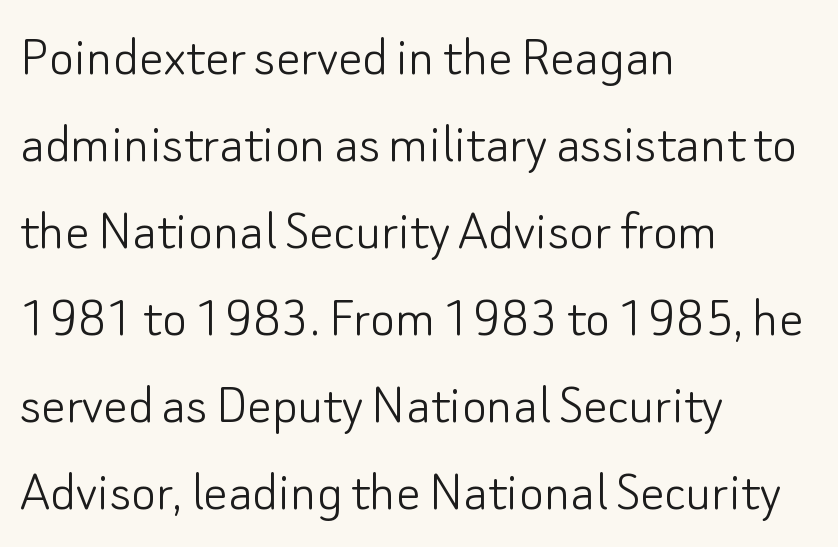
The face used here is rendered with its standard letterfit. Honestly, there is no underline to notice here at all. A light-to-regular cut is what we see here. You could not count columns in this text — the font is proportionally spaced. No feet cap the strokes, marking this as sans-serif type. Posture: straight, roman, zero tilt.
